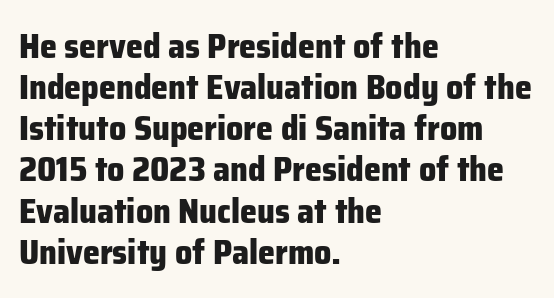
This sample uses a sans-serif face. Words float on clear page, feet unadorned. The face used here is proportionally spaced, like ordinary book or web type. Bold? Absolutely — the strokes are thick and heavy.
